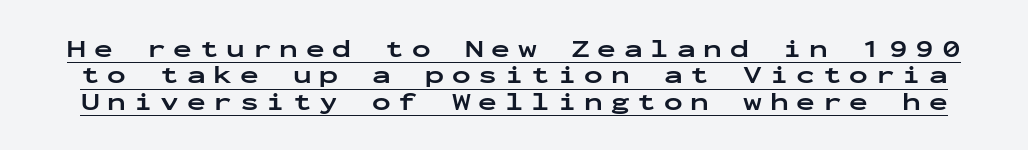
Q: Is the text bold? A: Yes.
Q: Is the text italic (slanted)? A: No, it is upright.
Q: Is the text underlined? A: Yes.
Q: Is the spacing between letters normal or unusually wide? A: Unusually wide.
Q: Is the spacing between lines tight, normal or loose? A: Tight.
